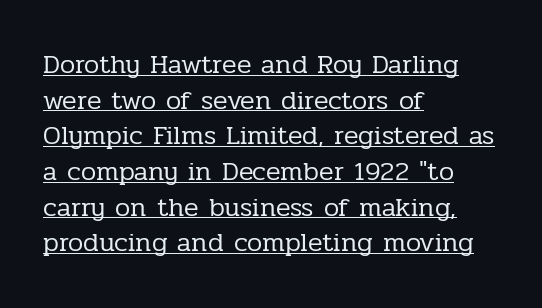
If you drew a ruler down the left edge, every line would touch it. Vertical spacing — default. Like a heading marked for emphasis, these lines bear an underscore. These lines were composed using upright roman letters. Bold? No — there's no thickening of the strokes.
